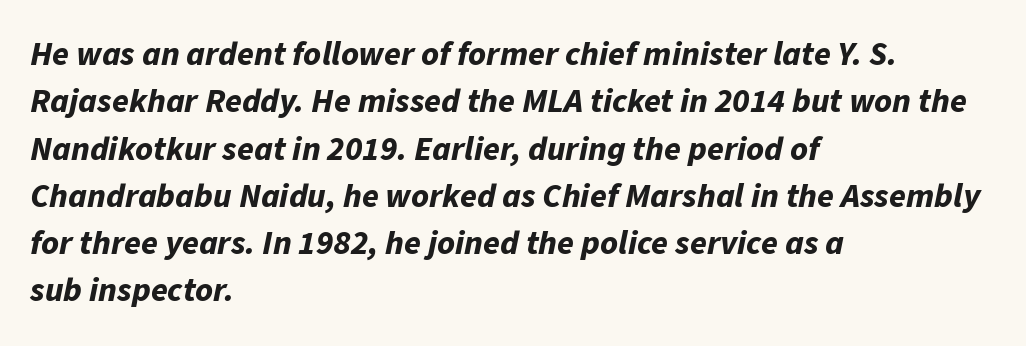
The image shows 34 px bold type, italic (leaning right); set left-aligned, normal line spacing (1.39x), normal letter spacing, not underlined; low stroke contrast and a medium x-height.
